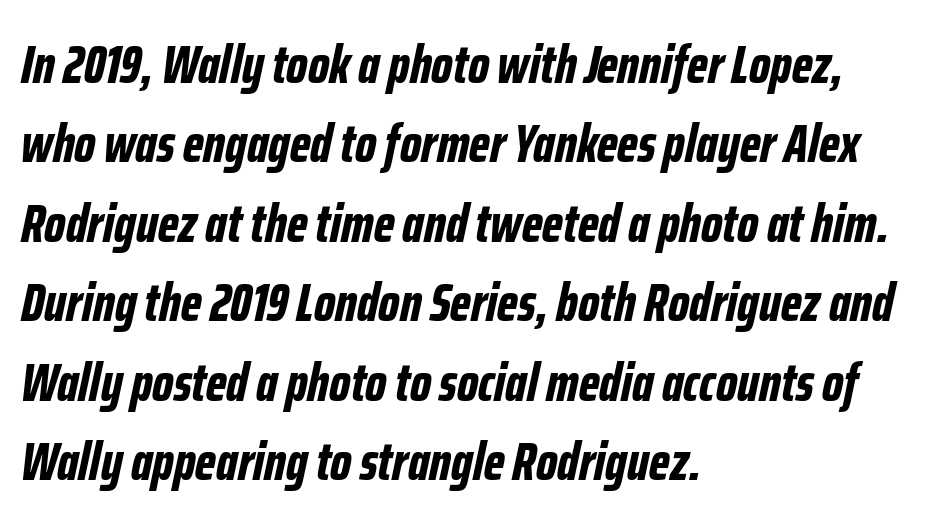
{"italic": "yes", "lean": "right", "slant_degrees": 12, "bold": "yes", "weight": "bold", "width": "condensed", "stroke_contrast": "low", "x_height": "medium", "monospaced": "no", "underline": "no", "align": "left", "line_spacing": "normal", "line_spacing_ratio": 1.47, "letter_spacing": "normal", "letter_spacing_em": 0.0, "glyph_px": 54}
